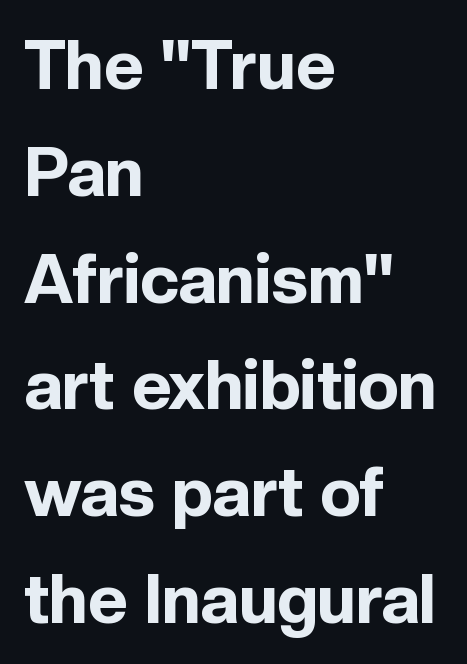
This rendering features lettering with no underline. Spacing verdict: proportional, widths tailored to each character. The lettering stays uniformly vertical, giving the passage a roman look. Teacher's note: observe the even left margin — that is flush-left alignment. Letter spacing: default. The letters are bold, with thick, heavy strokes.
